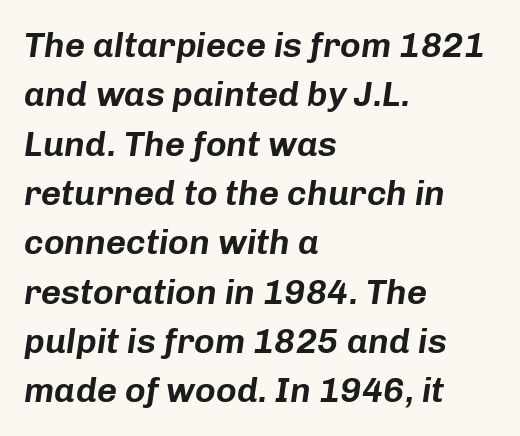
Q: Is the text italic (slanted)? A: Yes, it leans right by about 8 degrees.
Q: Is the text underlined? A: No.
Q: How is the paragraph aligned? A: Left-aligned.
Q: Is the spacing between letters normal or unusually wide? A: Normal.
Q: Is the spacing between lines tight, normal or loose? A: Normal.
Q: Width (condensed, normal, or wide)? A: Normal.
Q: Stroke contrast? A: Low.
Q: x-height? A: Medium.
Q: Monospaced? A: No.
